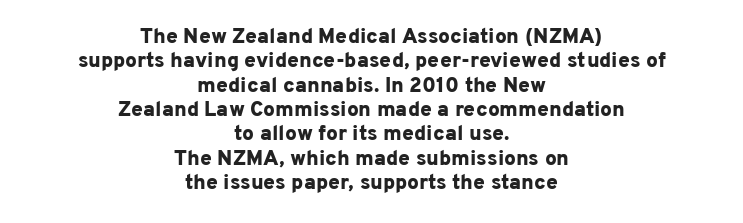
Anything drawn beneath the words? Only blank space. The type is set solid horizontally, with unmodified tracking. The font is running at its bold setting. Centered paragraph, ragged on both sides. The letters stand upright; this is a roman face.
